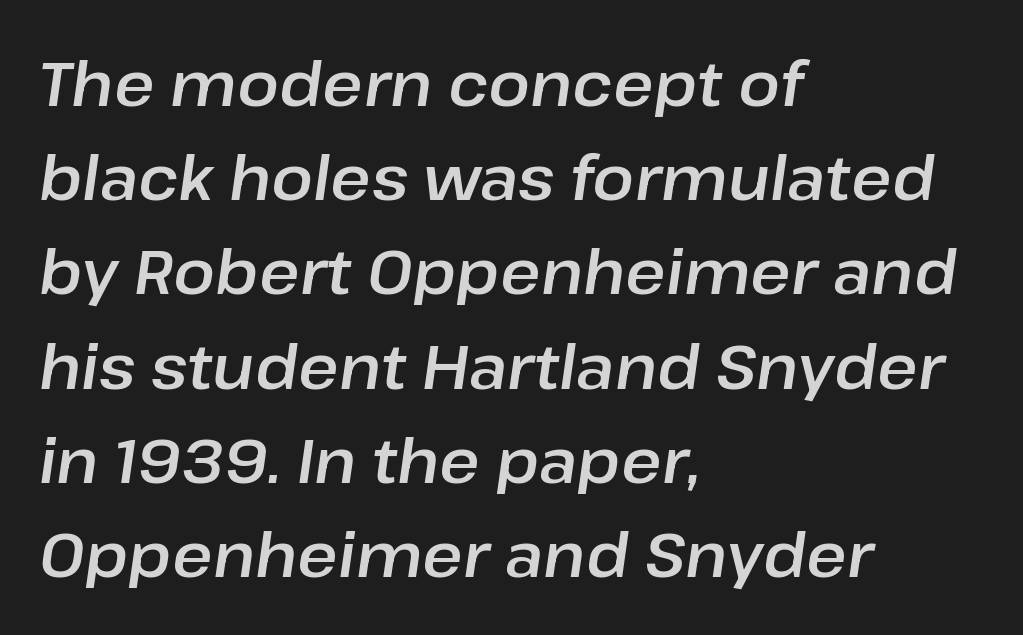
The image shows 62 px text type, italic (leaning right); set left-aligned, normal line spacing (1.52x), normal letter spacing, not underlined; low stroke contrast and a medium x-height.
